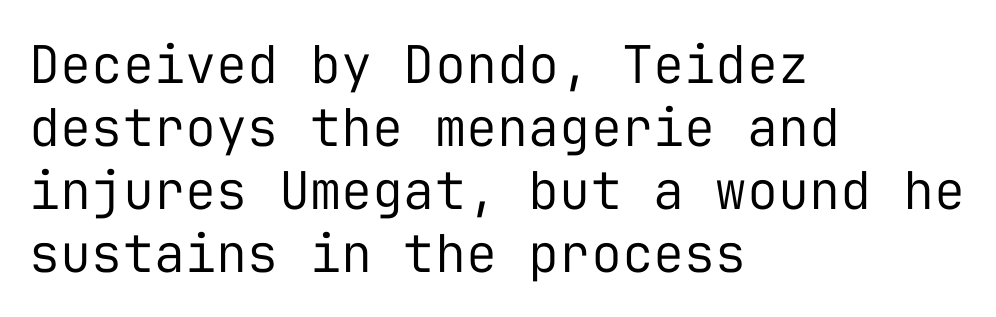
The image shows 52 px regular-weight sans-serif type, upright, monospaced; set left-aligned, line spacing 1.21x, normal letter spacing, not underlined; low stroke contrast and a medium x-height.
